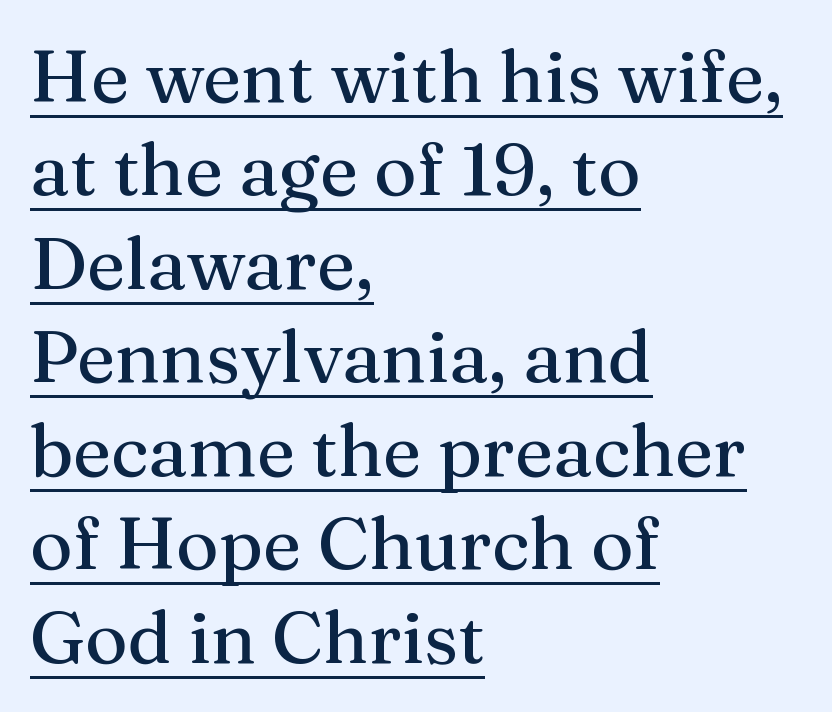
{"serif": "yes", "italic": "no", "width": "normal", "stroke_contrast": "medium", "x_height": "medium", "monospaced": "no", "underline": "yes", "align": "left", "line_spacing": "normal", "line_spacing_ratio": 1.28, "letter_spacing": "normal", "letter_spacing_em": 0.0, "glyph_px": 73}
